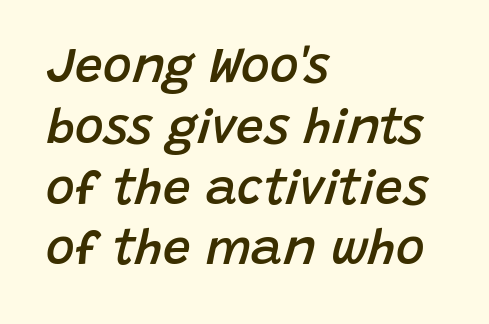
Caption: semibold face, moderately heavy strokes. The space directly below the letters is spotless. There's an unmistakable incline to the writing here. Note the varied advance widths — an 'i' is clearly narrower than an 'm'.
